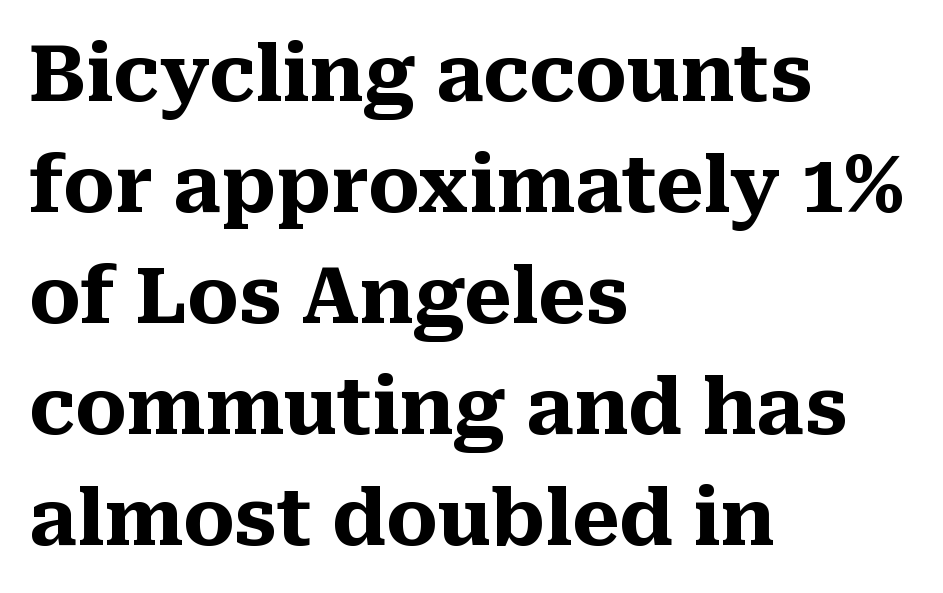
{"serif": "yes", "italic": "no", "bold": "yes", "weight": "heavy", "width": "normal", "stroke_contrast": "medium", "x_height": "medium", "monospaced": "no", "underline": "no", "align": "left", "line_spacing": "normal", "line_spacing_ratio": 1.44, "letter_spacing": "normal", "letter_spacing_em": 0.0, "glyph_px": 77}
